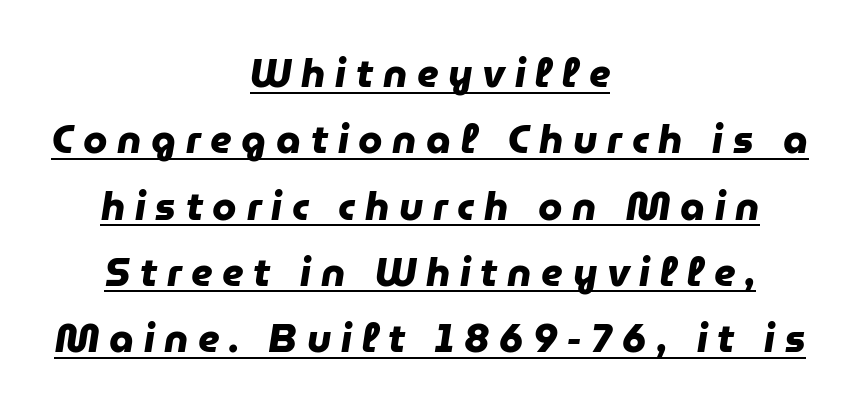
A typesetter would call this heavily tracked-out type. Like a heading marked for emphasis, these lines bear an underscore. A typesetter would label this face a sans. Proportional: the letters do not fall into vertical columns. Caption: multi-line text, centered on the measure.
